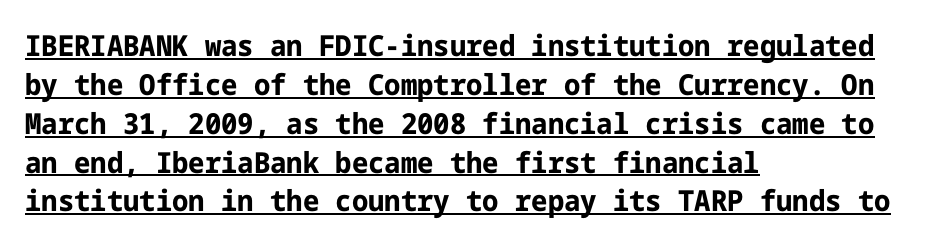
Casual observation: everything's shoved over to the left. Style check: upright. Line spacing here is normal. Looks like someone drew a line under every word here.
